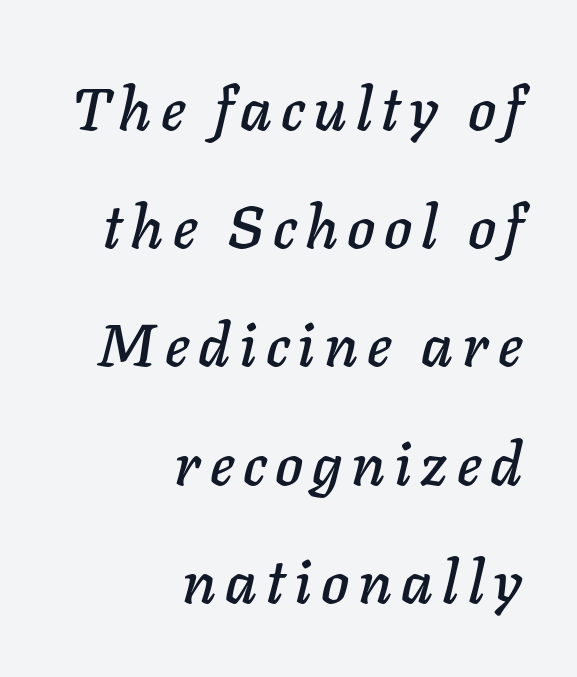
{"italic": "yes", "lean": "right", "slant_degrees": 11, "width": "normal", "stroke_contrast": "low", "x_height": "medium", "monospaced": "no", "underline": "no", "align": "right", "line_spacing": "loose", "line_spacing_ratio": 1.97, "glyph_px": 60}
